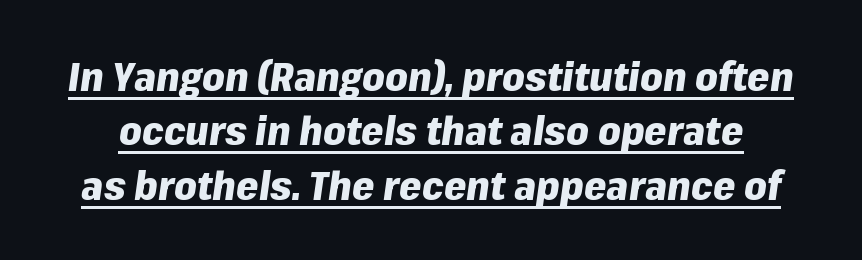
Q: Is the text bold? A: Yes.
Q: Is the text italic (slanted)? A: Yes, it leans right by about 8 degrees.
Q: Is the text underlined? A: Yes.
Q: Is the spacing between letters normal or unusually wide? A: Normal.
Q: Is the spacing between lines tight, normal or loose? A: Normal.
Q: Width (condensed, normal, or wide)? A: Normal.
Q: Stroke contrast? A: Low.
Q: x-height? A: Medium.
Q: Monospaced? A: No.
